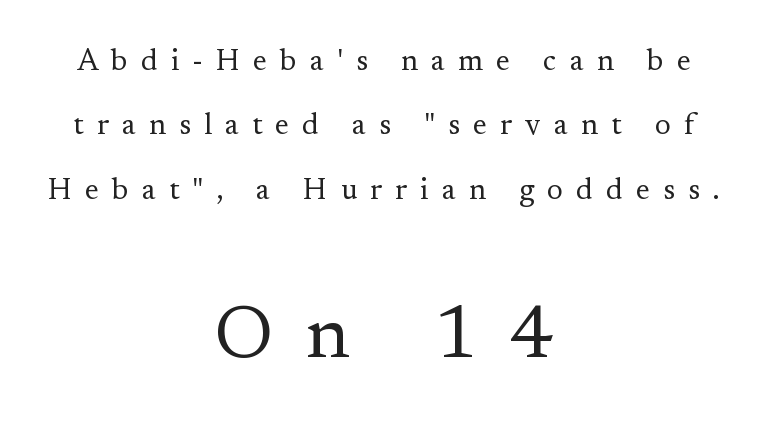
Q: Is the text bold? A: No.
Q: Is the text italic (slanted)? A: No, it is upright.
Q: Is the typeface a serif or a sans-serif typeface? A: Serif.
Q: Is the text underlined? A: No.
Q: How is the paragraph aligned? A: Centered.
Q: Is the spacing between letters normal or unusually wide? A: Unusually wide.
Q: Is the spacing between lines tight, normal or loose? A: Loose.
Q: Which block of text is set in a larger size, the first (top) or the second (bottom)? A: The second (bottom) one.
Q: Width (condensed, normal, or wide)? A: Normal.
Q: Stroke contrast? A: Medium.
Q: x-height? A: Small.
Q: Monospaced? A: No.
